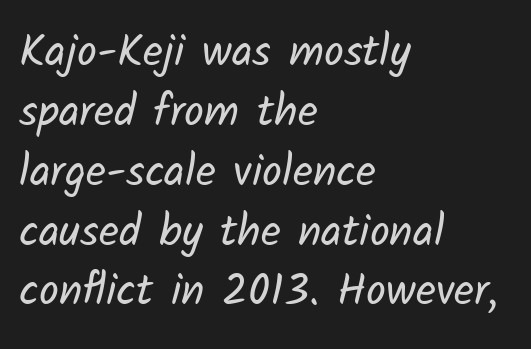
The zone under the glyphs is completely vacant. Each new line begins a customary step beneath the previous one. Weight: regular or lighter. Notice how the passage keeps a crisp vertical edge on the left only. The face used here is proportionally spaced, like ordinary book or web type. Classification — sans serif.
